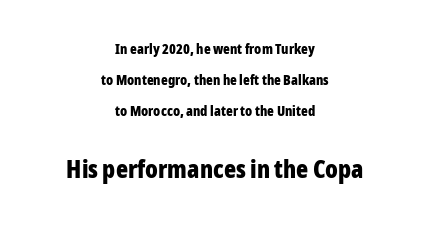
Vertically, the passage feels expansive, rows floating well apart. The specimen omits any rule beneath the text block's lines. A full-strength bold gives these letters their thick strokes. Typeset on center — no edge is straight. Of the two passages, the one underneath uses the larger point size.
